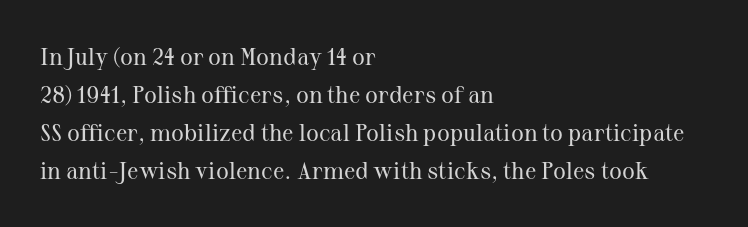
The image shows 24 px text type, upright; set left-aligned, normal line spacing (1.58x), normal letter spacing, not underlined.
